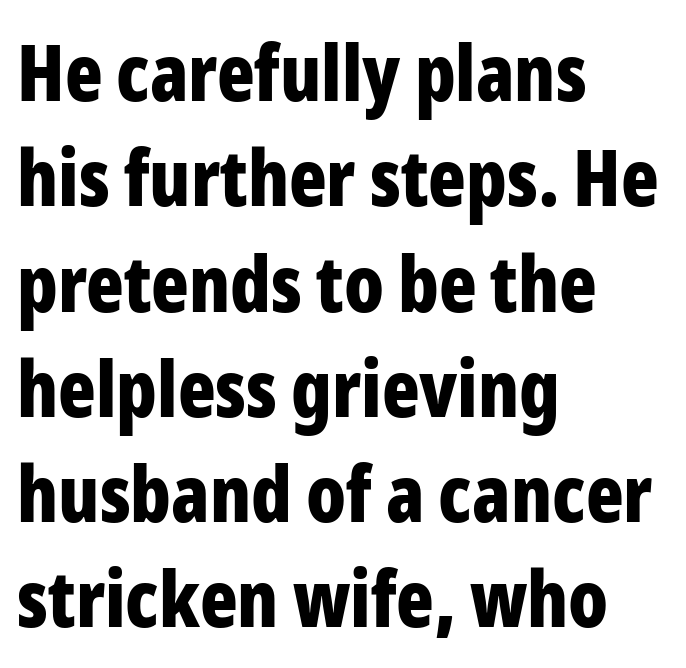
Horizontally, the lines are justified to the leading edge only. The designer went with a sans here, leaving each stem footless. In terms of posture, this sample is upright. Weight: bold. These lines sit exactly where default settings would place them.
